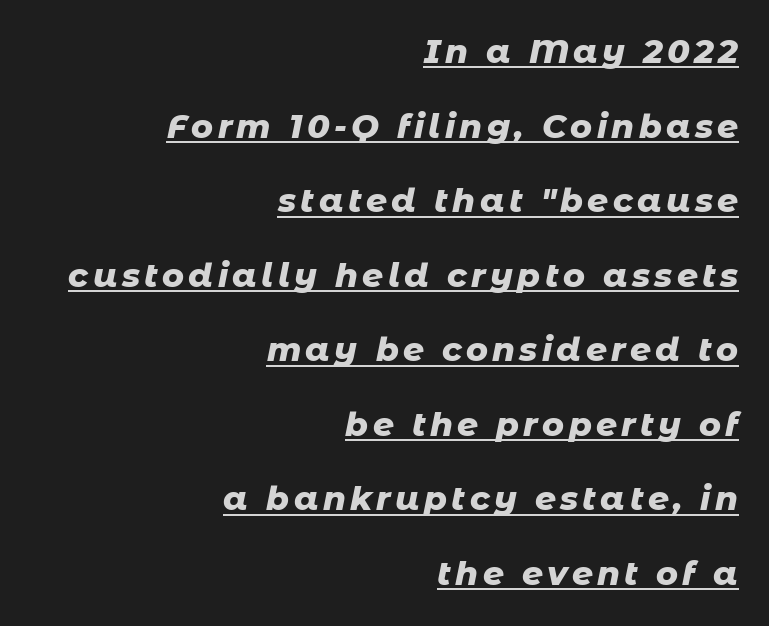
Successive baselines arrive slowly, with a big drop between each. Summary of weight: heavy, a full bold. You could not count columns in this text — the font is proportionally spaced. The passage shown is underscored from start to finish. Notice how the passage keeps a crisp vertical edge on the right only. This is oblique type, the kind used for emphasis or titles.
